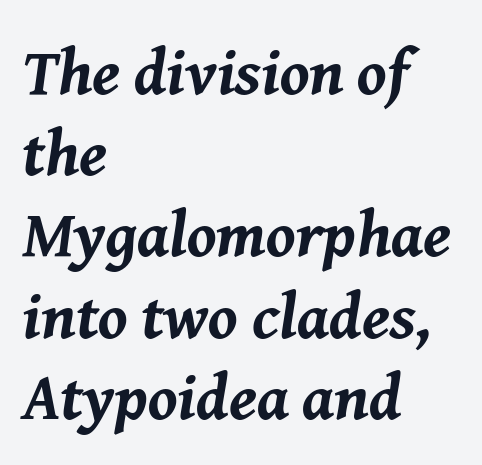
{"italic": "yes", "lean": "right", "slant_degrees": 8, "bold": "yes", "weight": "bold", "width": "normal", "stroke_contrast": "medium", "x_height": "medium", "monospaced": "no", "underline": "no", "align": "left", "line_spacing": "normal", "line_spacing_ratio": 1.25, "letter_spacing": "normal", "letter_spacing_em": 0.0, "glyph_px": 65}
